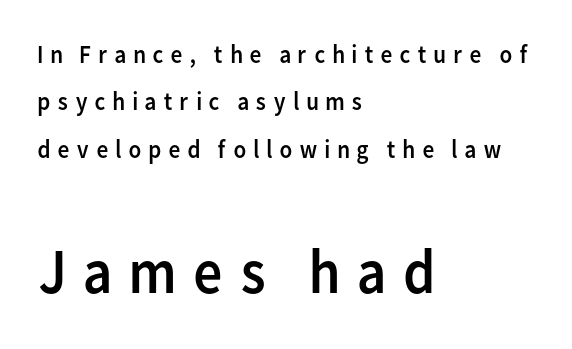
{"serif": "no", "italic": "no", "bold": "no", "weight": "regular", "width": "normal", "stroke_contrast": "low", "x_height": "medium", "monospaced": "no", "underline": "no", "align": "left", "line_spacing_ratio": 1.82, "letter_spacing": "wide", "letter_spacing_em": 0.23, "larger_block": "second", "size_ratio": 2.46, "glyph_px": 64}
